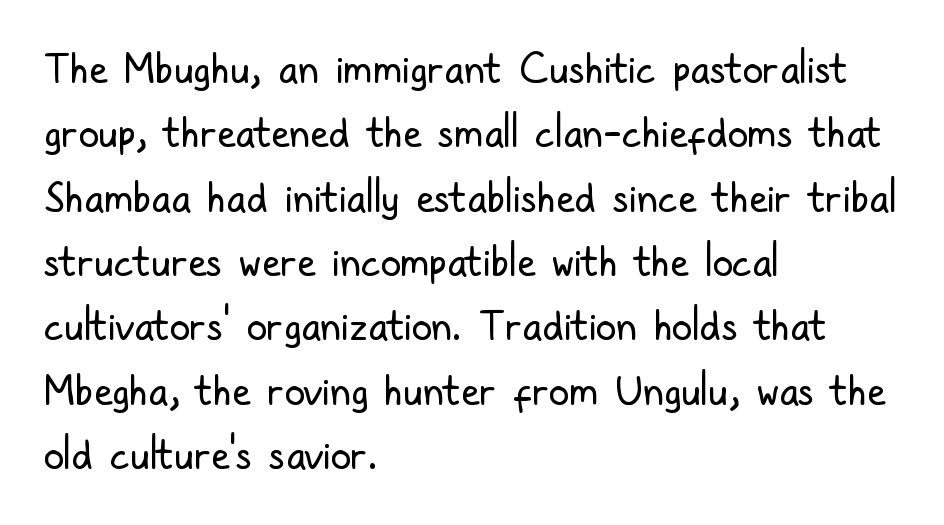
Q: Is the text bold? A: No.
Q: Is the text italic (slanted)? A: No, it is upright.
Q: Is the typeface a serif or a sans-serif typeface? A: Sans-serif.
Q: Is the text underlined? A: No.
Q: How is the paragraph aligned? A: Left-aligned.
Q: Is the spacing between letters normal or unusually wide? A: Normal.
Q: Is the spacing between lines tight, normal or loose? A: Normal.
Q: Width (condensed, normal, or wide)? A: Condensed.
Q: Stroke contrast? A: Low.
Q: x-height? A: Medium.
Q: Monospaced? A: No.
